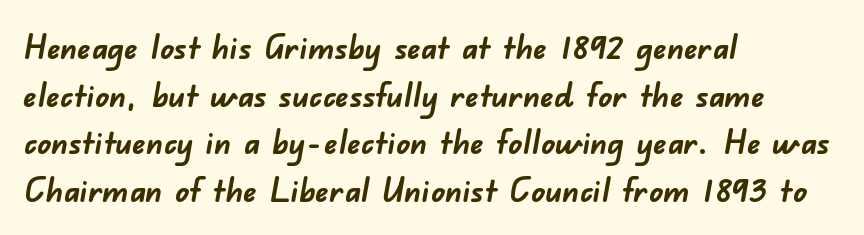
Observe the ordinary spacing: letters are neighbours, not strangers. Notice how descenders clear the ascenders below comfortably — that's standard leading. The string is rendered with underlining switched off. Every row of glyphs begins at an identical x-position on the left.
